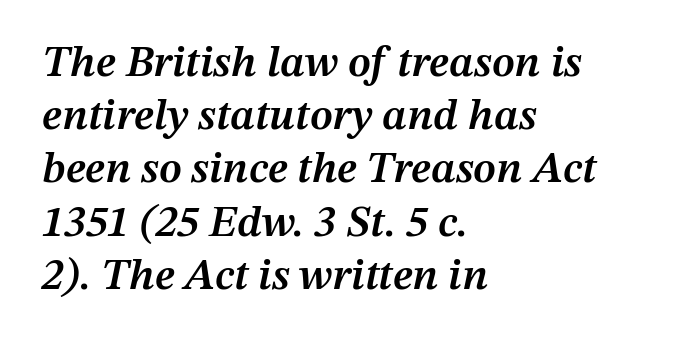
The image shows 44 px semibold type, italic (leaning right); set left-aligned, line spacing 1.21x, normal letter spacing, not underlined; medium stroke contrast and a medium x-height.
